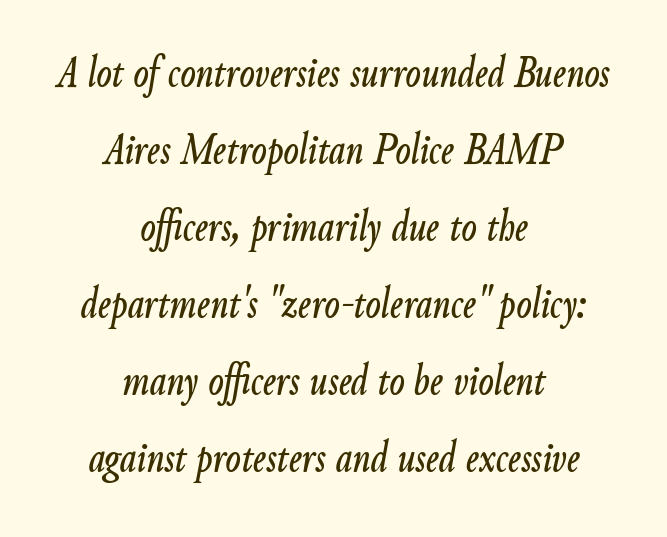
Q: Is the text italic (slanted)? A: Yes, it leans right by about 9 degrees.
Q: Is the text underlined? A: No.
Q: How is the paragraph aligned? A: Centered.
Q: Is the spacing between letters normal or unusually wide? A: Normal.
Q: Width (condensed, normal, or wide)? A: Condensed.
Q: Stroke contrast? A: Low.
Q: x-height? A: Small.
Q: Monospaced? A: No.
